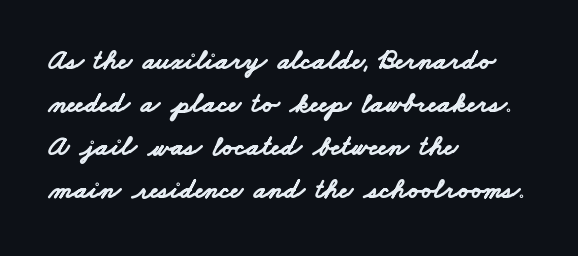
{"serif": "no", "bold": "yes", "weight": "bold", "width": "wide", "stroke_contrast": "low", "x_height": "small", "monospaced": "no", "underline": "no", "align": "left", "line_spacing": "normal", "line_spacing_ratio": 1.53, "letter_spacing": "normal", "letter_spacing_em": 0.0, "glyph_px": 28}
